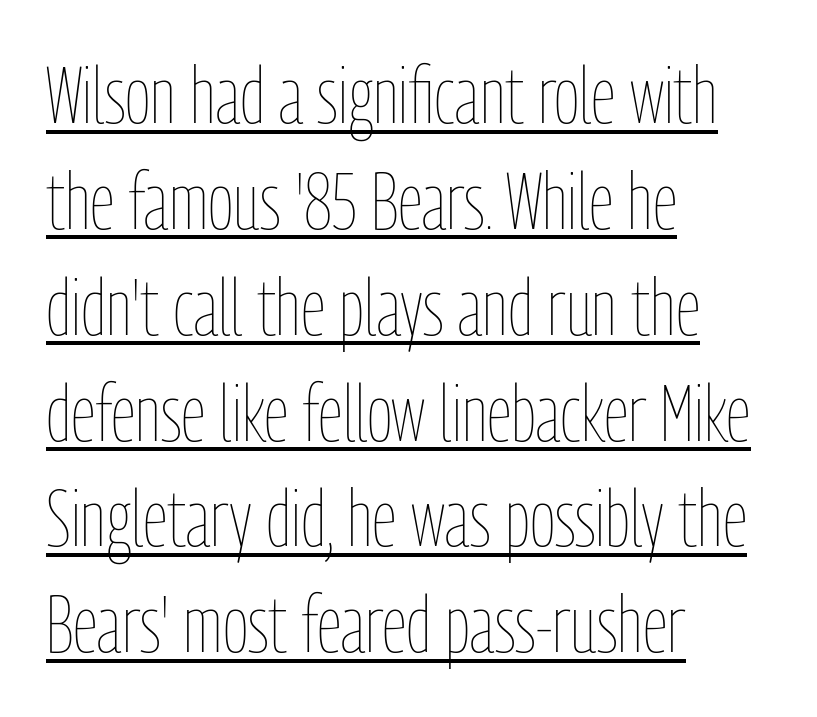
Q: Is the text bold? A: No.
Q: Is the text italic (slanted)? A: No, it is upright.
Q: Is the text underlined? A: Yes.
Q: How is the paragraph aligned? A: Left-aligned.
Q: Is the spacing between letters normal or unusually wide? A: Normal.
Q: Is the spacing between lines tight, normal or loose? A: Normal.
Q: Width (condensed, normal, or wide)? A: Condensed.
Q: Stroke contrast? A: Low.
Q: x-height? A: Medium.
Q: Monospaced? A: No.
